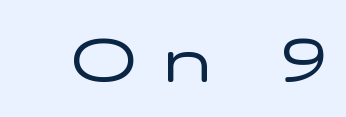
The passage shown is typeset with a sans-serif family. Character widths vary here, with narrow letters taking less room than wide ones. The tracking reads as deliberately expanded to a designer's eye. The typography opts for an upright posture over an oblique one. The strokes are not fattened; the text isn't bold. Rule under the text: the space is simply empty.
